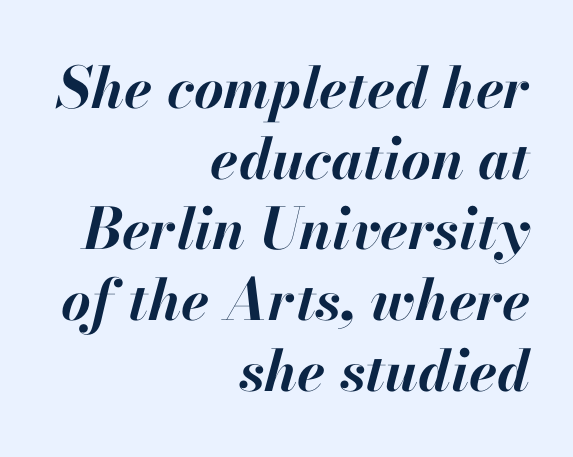
A student would call this right alignment; a typographer would say flush right, rag left. Posture: slanted. Underline: absent. What stands out about the letter spacing? Nothing — it is the standard amount.
